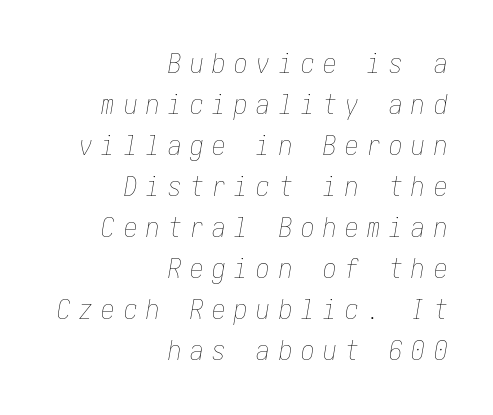
The typography opts for an oblique posture over an upright one. The space between consecutive lines is moderate. The area under the type is left untouched. Every row of glyphs terminates at an identical x-position on the right.
